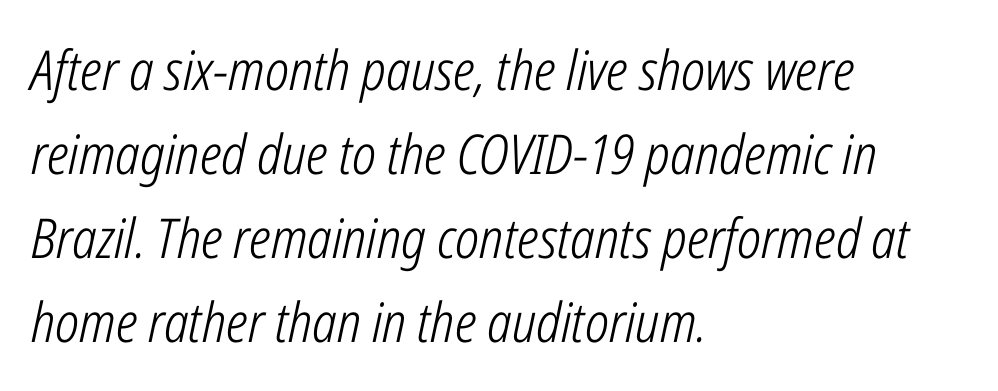
{"italic": "yes", "lean": "right", "slant_degrees": 12, "bold": "no", "weight": "light", "width": "condensed", "stroke_contrast": "low", "x_height": "medium", "monospaced": "no", "underline": "no", "align": "left", "line_spacing": "normal", "line_spacing_ratio": 1.53, "letter_spacing": "normal", "letter_spacing_em": 0.0, "glyph_px": 55}
